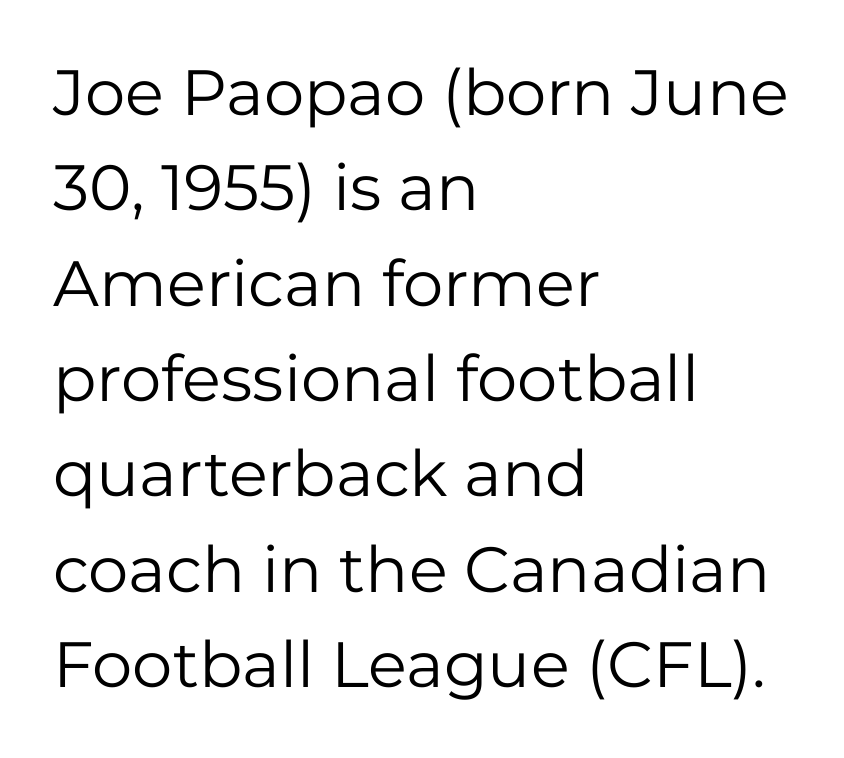
A typesetter would call this zero additional tracking. The passage shown stacks its lines at a standard gap. Letterform terminals end flat and unadorned throughout the passage. Anything drawn beneath the words? Only blank space. Line beginnings align vertically; line endings do not. Style check: upright.
